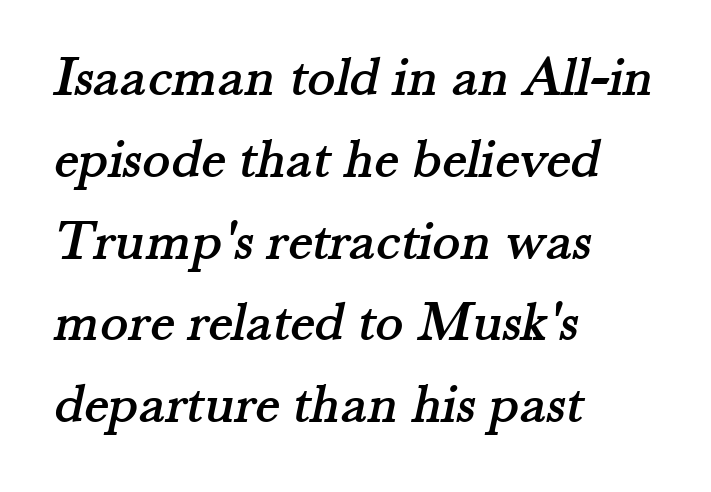
The image shows 58 px serif type; set left-aligned, normal line spacing (1.41x), normal letter spacing, not underlined; medium stroke contrast and a small x-height.
